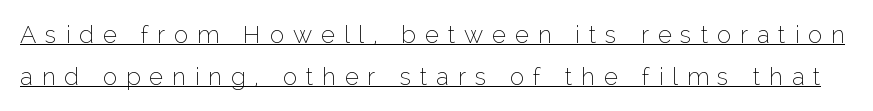
The image shows 24 px text type, upright; set line spacing 1.75x, unusually wide letter spacing (+0.37 em), underlined.
